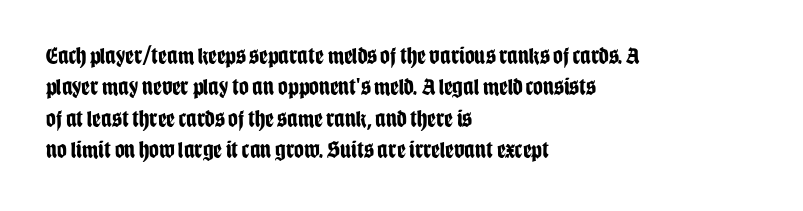
Q: Is the text bold? A: Yes.
Q: Is the text italic (slanted)? A: No, it is upright.
Q: Is the text underlined? A: No.
Q: How is the paragraph aligned? A: Left-aligned.
Q: Is the spacing between letters normal or unusually wide? A: Normal.
Q: Is the spacing between lines tight, normal or loose? A: Normal.
